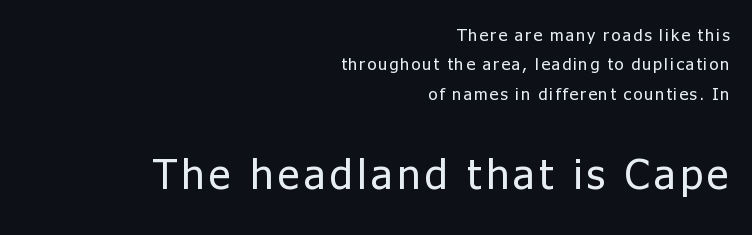
{"serif": "no", "italic": "no", "bold": "no", "weight": "regular", "width": "normal", "stroke_contrast": "low", "x_height": "medium", "monospaced": "no", "underline": "no", "align": "right", "line_spacing_ratio": 1.73, "larger_block": "second", "size_ratio": 2.47, "glyph_px": 42}
